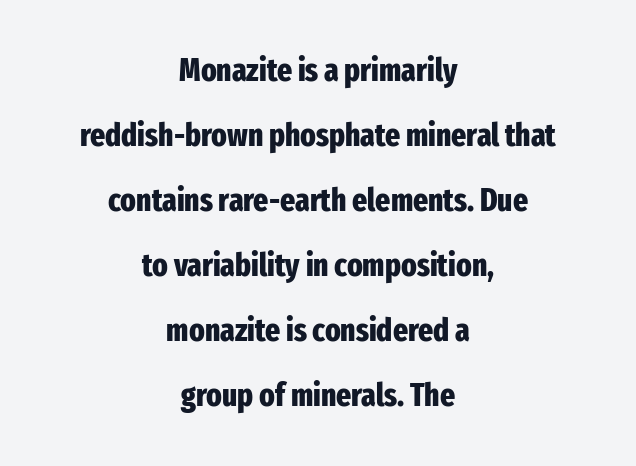
Q: Is the text bold? A: Yes.
Q: Is the text italic (slanted)? A: No, it is upright.
Q: Is the typeface a serif or a sans-serif typeface? A: Sans-serif.
Q: Is the text underlined? A: No.
Q: How is the paragraph aligned? A: Centered.
Q: Is the spacing between letters normal or unusually wide? A: Normal.
Q: Is the spacing between lines tight, normal or loose? A: Loose.
Q: Width (condensed, normal, or wide)? A: Condensed.
Q: Stroke contrast? A: Low.
Q: x-height? A: Medium.
Q: Monospaced? A: No.
